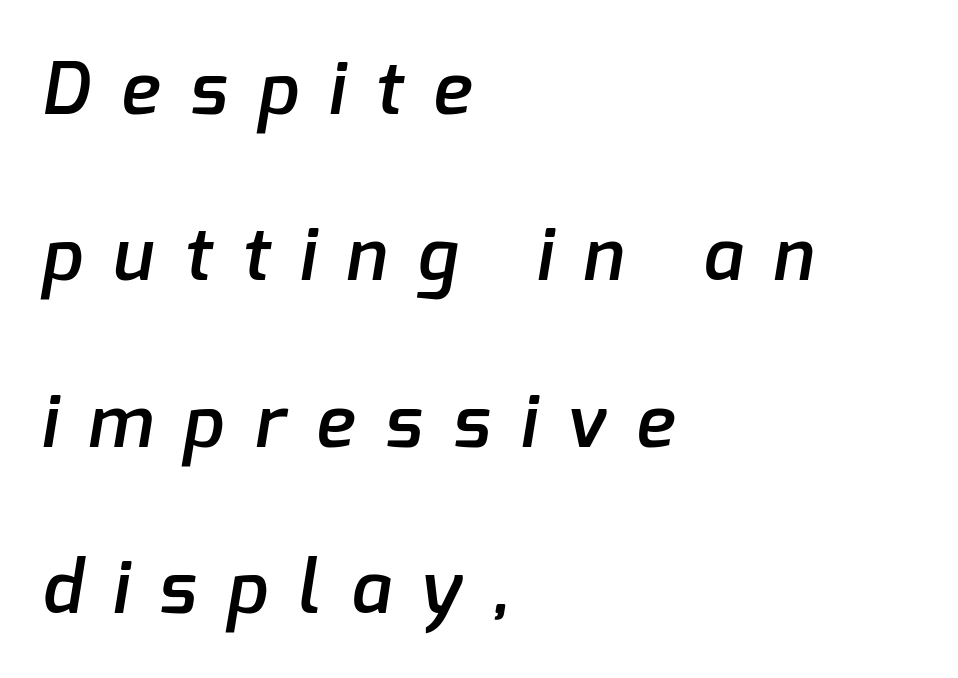
Q: Is the text bold? A: Semi-bold.
Q: Is the typeface a serif or a sans-serif typeface? A: Sans-serif.
Q: Is the text underlined? A: No.
Q: How is the paragraph aligned? A: Left-aligned.
Q: Is the spacing between letters normal or unusually wide? A: Unusually wide.
Q: Is the spacing between lines tight, normal or loose? A: Loose.
Q: Width (condensed, normal, or wide)? A: Normal.
Q: Stroke contrast? A: Low.
Q: x-height? A: Medium.
Q: Monospaced? A: No.
